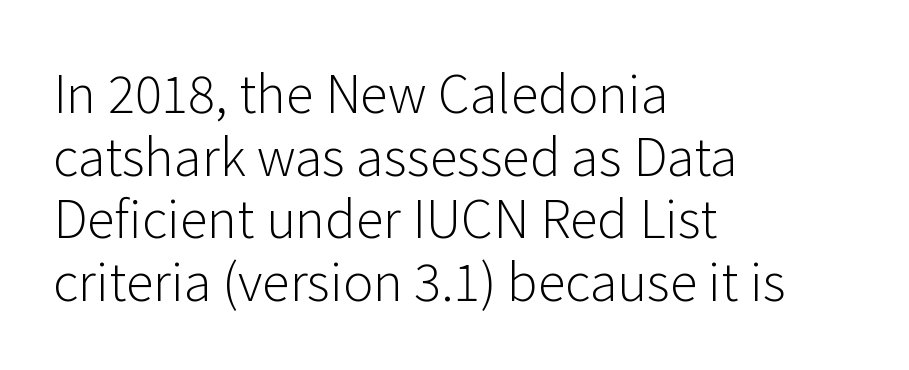
Check the space under the baseline: it is left empty. Weight class: somewhere from thin through regular. Notice how the passage keeps a crisp vertical edge on the left only. Italic: no, the glyphs are upright roman. This sample has the flowing, uneven cadence of proportional lettering.
